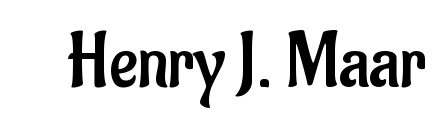
Here the designer chose a conventional face with non-uniform glyph widths. The zone under the glyphs is completely vacant. You can tell it's not italic because the verticals are truly vertical. Are there feet on the stems? There aren't — it's a sans. These glyphs show unthickened strokes, regular width or finer.
